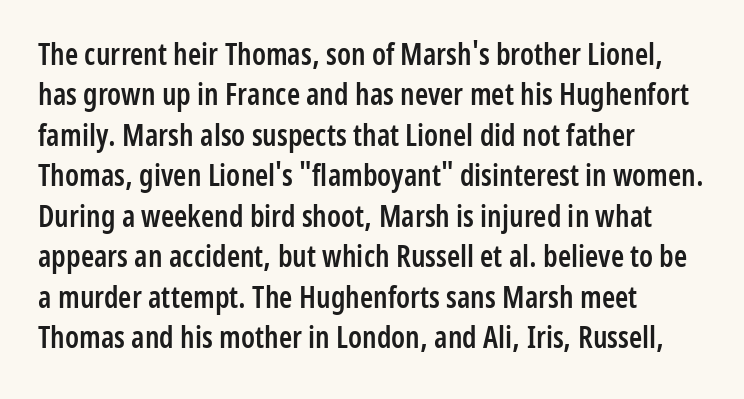
The image shows 30 px semibold, condensed sans-serif type, upright; set left-aligned, normal line spacing (1.35x), normal letter spacing, not underlined; low stroke contrast and a medium x-height.
